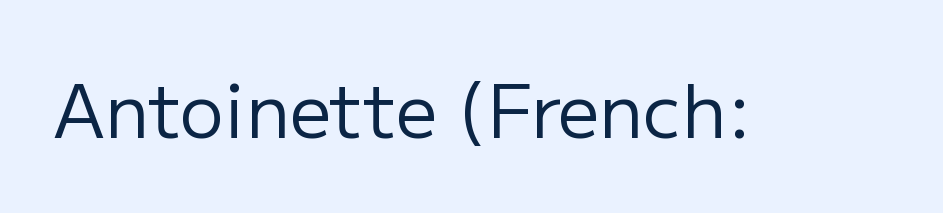
{"serif": "no", "italic": "no", "bold": "no", "weight": "regular", "width": "normal", "stroke_contrast": "low", "x_height": "medium", "monospaced": "no", "underline": "no", "letter_spacing": "normal", "letter_spacing_em": 0.0, "glyph_px": 73}
